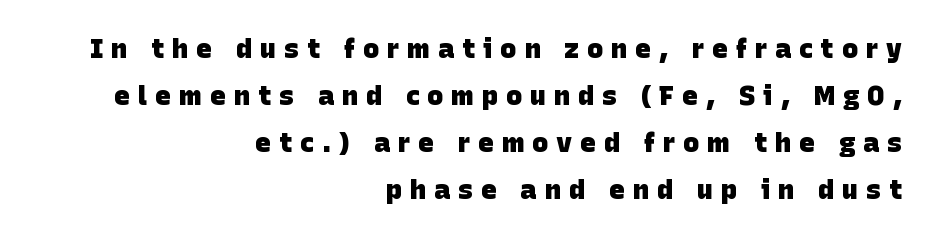
Look at the stroke-to-counter ratio: heavy, a bold. Has an underline been added? It has not. In CSS terms this would be text-align: right. Inter-character spacing is expanded well beyond the font's built-in metrics.
